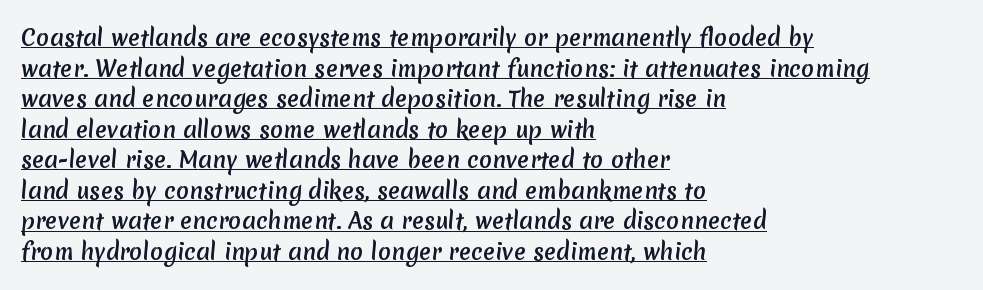
The lines are quadded left. Leading: standard. This rendering features underlined lettering. Caption: standard tracking, unaltered.
